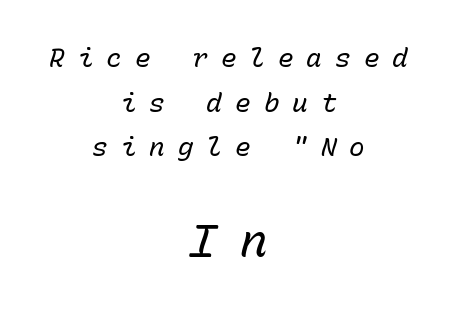
{"italic": "yes", "lean": "right", "slant_degrees": 15, "bold": "no", "weight": "regular", "width": "normal", "stroke_contrast": "low", "x_height": "medium", "monospaced": "yes", "underline": "no", "align": "center", "line_spacing_ratio": 1.72, "letter_spacing": "wide", "letter_spacing_em": 0.5, "larger_block": "second", "size_ratio": 1.77, "glyph_px": 46}
